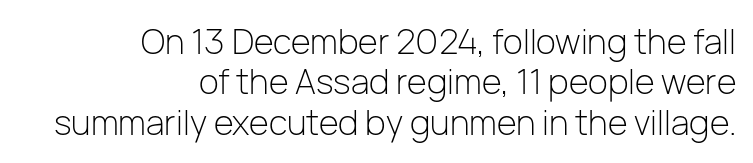
Q: Is the text bold? A: No.
Q: Is the text italic (slanted)? A: No, it is upright.
Q: Is the typeface a serif or a sans-serif typeface? A: Sans-serif.
Q: Is the text underlined? A: No.
Q: How is the paragraph aligned? A: Right-aligned.
Q: Is the spacing between letters normal or unusually wide? A: Normal.
Q: Width (condensed, normal, or wide)? A: Normal.
Q: Stroke contrast? A: Low.
Q: x-height? A: Medium.
Q: Monospaced? A: No.
